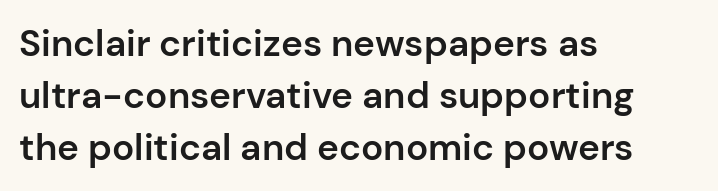
{"serif": "no", "italic": "no", "bold": "semi", "weight": "semibold", "width": "normal", "stroke_contrast": "low", "x_height": "medium", "monospaced": "no", "underline": "no", "align": "left", "line_spacing": "normal", "line_spacing_ratio": 1.4, "letter_spacing": "normal", "letter_spacing_em": 0.0, "glyph_px": 37}
